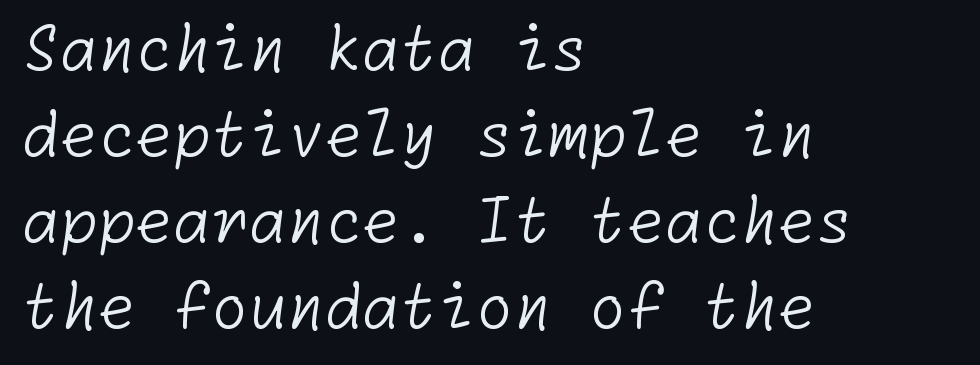
The gaps between neighbouring characters are ordinary and unremarkable. Regarding leading, the lines here are spaced in the standard way. A student would call this left alignment; a typographer would say flush left, rag right. Just letters on the line, the space beneath them empty. Weight: regular or lighter. Stroke terminals: plain, sans-serif.
